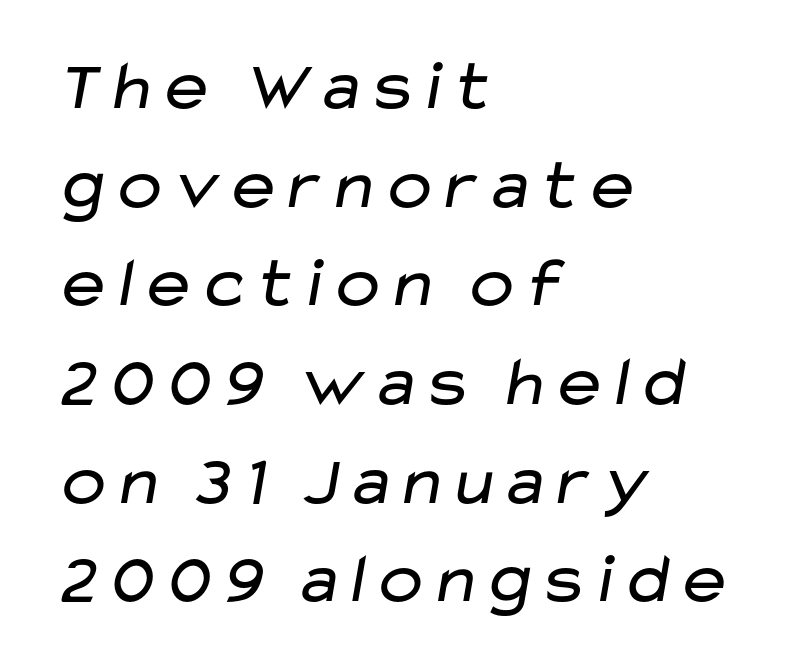
The foot of each line stays bare and open. Nothing unusual about the tracking: characters are spaced as the font intends. Casual observation: everything's shoved over to the left. These lines sit exactly where default settings would place them. Weight: in the light-to-regular range. Varying glyph widths throughout — classic text-font behaviour.
